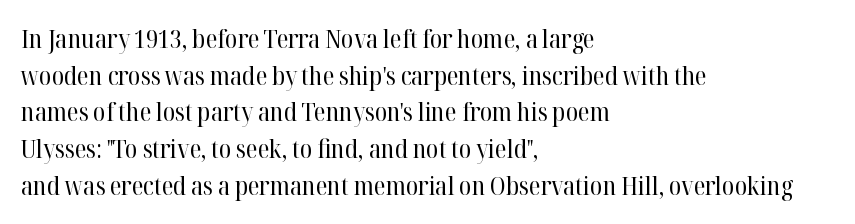
Weight: in the light-to-regular range. In CSS terms this would be text-align: left. The letters stand straight up with perfectly vertical stems. Each new line begins a customary step beneath the previous one. Characters follow at the spacing the type designer built in.
